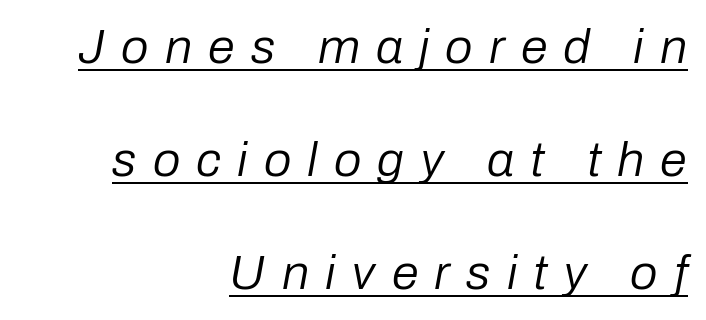
Q: Is the text bold? A: No.
Q: Is the text italic (slanted)? A: Yes, it leans right by about 10 degrees.
Q: Is the text underlined? A: Yes.
Q: How is the paragraph aligned? A: Right-aligned.
Q: Is the spacing between letters normal or unusually wide? A: Unusually wide.
Q: Is the spacing between lines tight, normal or loose? A: Loose.
Q: Width (condensed, normal, or wide)? A: Normal.
Q: Stroke contrast? A: Low.
Q: x-height? A: Medium.
Q: Monospaced? A: No.
